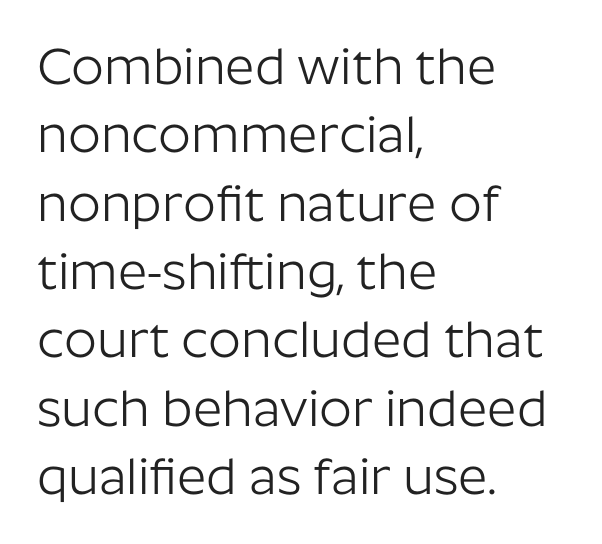
{"serif": "no", "italic": "no", "bold": "no", "weight": "light", "width": "normal", "stroke_contrast": "low", "x_height": "medium", "monospaced": "no", "underline": "no", "align": "left", "line_spacing": "normal", "line_spacing_ratio": 1.34, "letter_spacing": "normal", "letter_spacing_em": 0.0, "glyph_px": 51}
